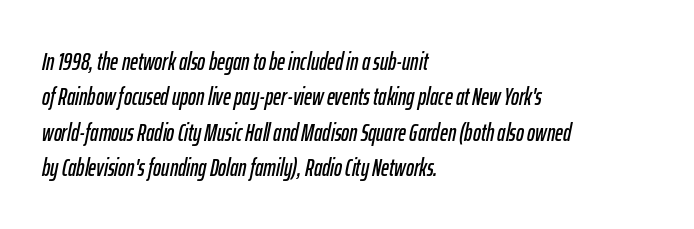
{"italic": "yes", "lean": "right", "slant_degrees": 12, "underline": "no", "align": "left", "line_spacing": "normal", "line_spacing_ratio": 1.47, "letter_spacing": "normal", "letter_spacing_em": 0.0, "glyph_px": 24}
